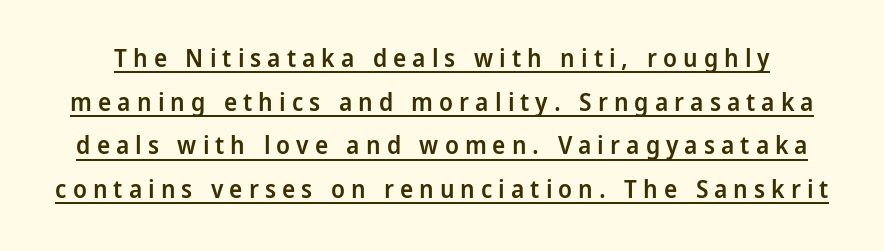
{"italic": "no", "bold": "semi", "underline": "yes", "line_spacing_ratio": 1.75, "letter_spacing": "wide", "letter_spacing_em": 0.24, "glyph_px": 25}
